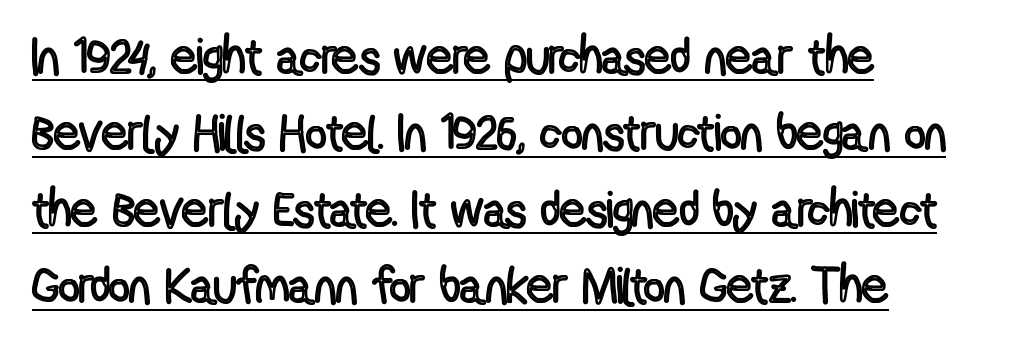
Q: Is the text italic (slanted)? A: No, it is upright.
Q: Is the text underlined? A: Yes.
Q: How is the paragraph aligned? A: Left-aligned.
Q: Is the spacing between letters normal or unusually wide? A: Normal.
Q: Is the spacing between lines tight, normal or loose? A: Normal.
Q: Width (condensed, normal, or wide)? A: Condensed.
Q: x-height? A: Medium.
Q: Monospaced? A: No.
